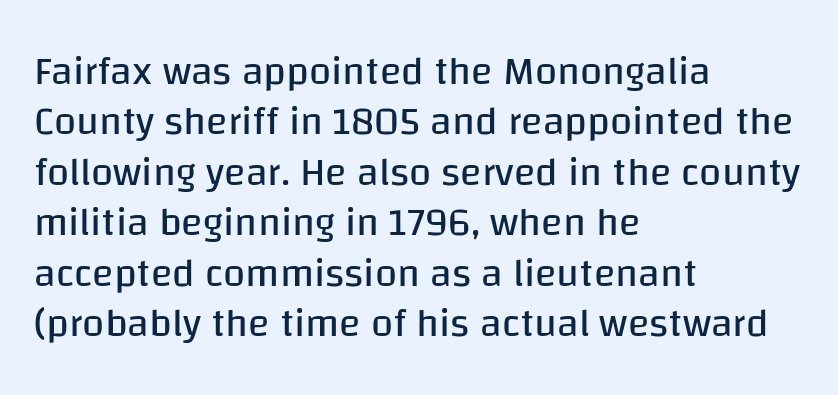
Students, observe: this is what conventionally led text looks like. The ragged edge is on the right, which tells us the setting is flush left. The line texture is even and compact thanks to regular tracking. Does the lettering tilt? It doesn't — this is upright. The face used here is proportionally spaced, like ordinary book or web type. Plain, unruled lines of type.
